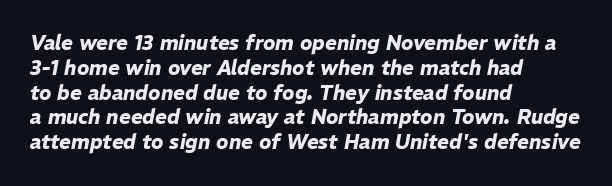
The image shows 20 px bold type, italic (leaning right); set left-aligned, line spacing 1.24x, normal letter spacing, not underlined.
